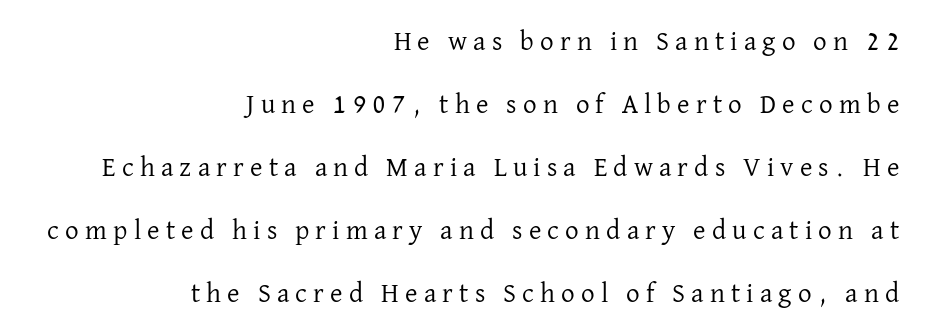
The image shows 27 px text type, upright; set right-aligned, loose line spacing (2.33x), unusually wide letter spacing (+0.23 em), not underlined.
